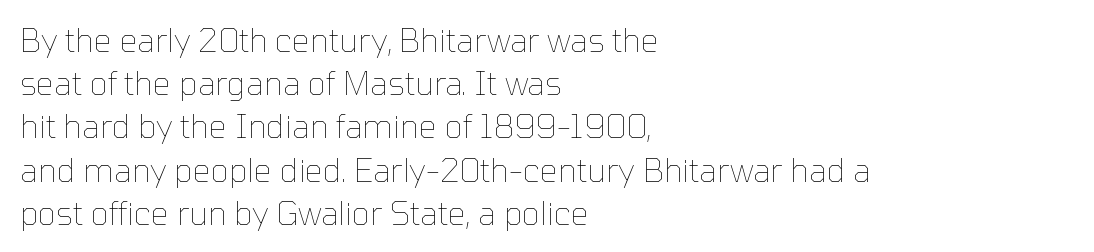
This sample uses an upright cut, with every glyph sitting square on the baseline. The baseline area is clear. Each letter keeps its own natural width here, so spacing adapts to shape. The strokes are not fattened; the text isn't bold. Successive baselines arrive at the customary interval.
